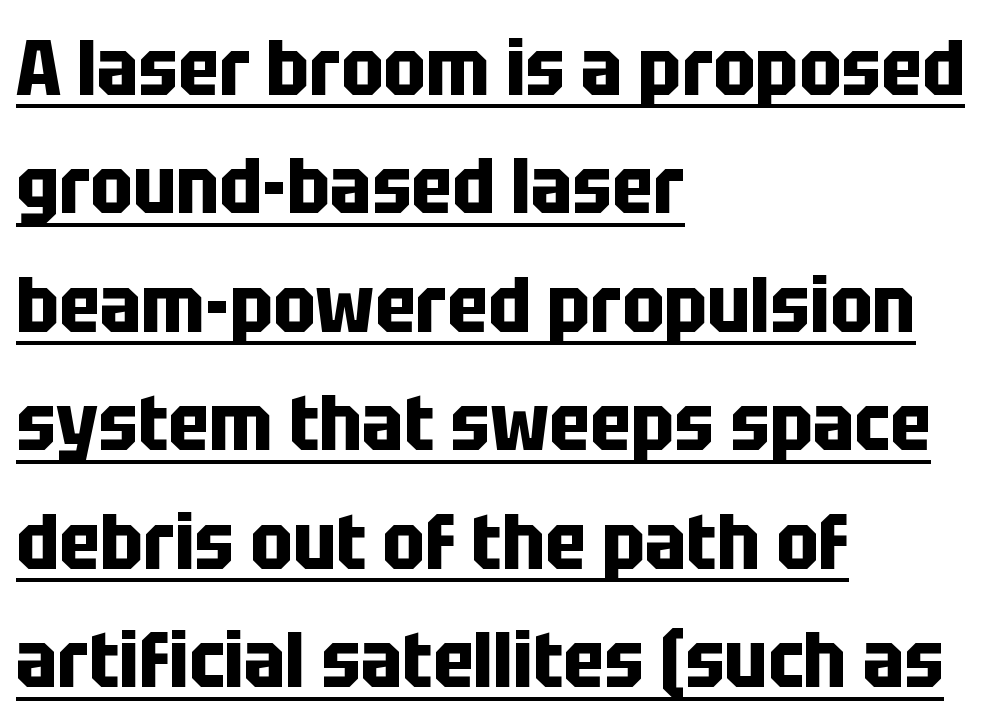
{"serif": "no", "italic": "no", "bold": "yes", "weight": "bold", "width": "condensed", "stroke_contrast": "low", "x_height": "large", "monospaced": "no", "underline": "yes", "align": "left", "line_spacing": "normal", "line_spacing_ratio": 1.5, "letter_spacing": "normal", "letter_spacing_em": 0.0, "glyph_px": 79}
